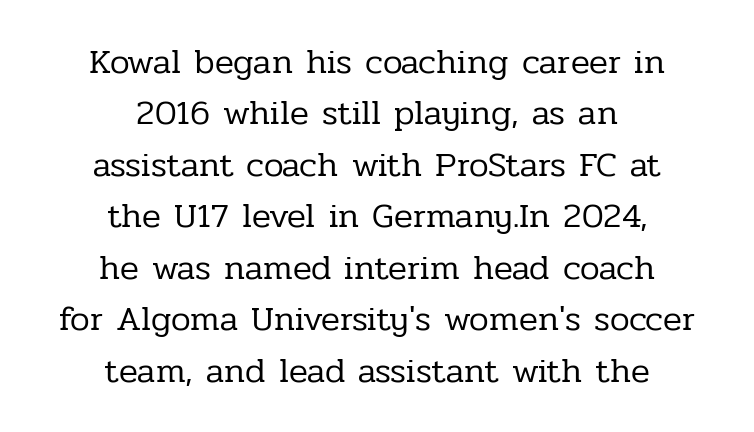
The image shows 35 px regular-weight serif type, upright; set centered, normal line spacing (1.47x), normal letter spacing, not underlined; low stroke contrast and a medium x-height.
